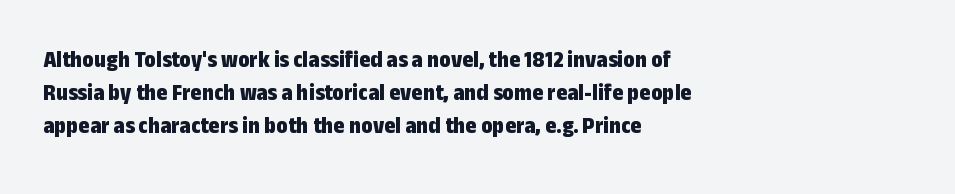
These lines keep a tight, regular rhythm from letter to letter. Heavy-handed strokes throughout: this text is bold. A normal amount of white space separates one row of letters from the next. The font's upright variant was chosen for this text. The string is rendered with underlining switched off. Which margin do the lines hug? The left one — the right edge is uneven.
